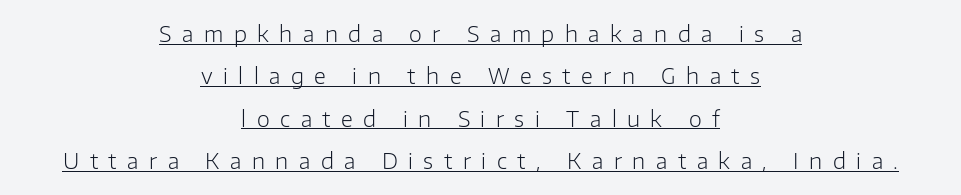
Weight: in the light-to-regular range. Between one letter and the next there's a generous, obvious gap. The string is rendered with underlining switched on. A centered setting, common on invitations and titles, is used for this passage. Vertical strokes here are truly vertical.
